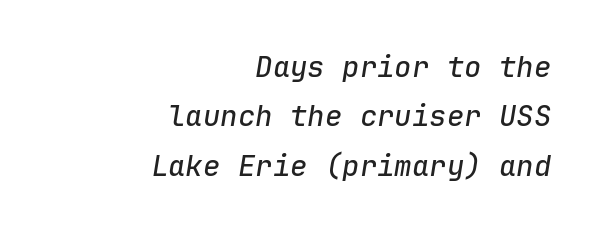
The image shows 29 px text type, italic (leaning right), monospaced; set right-aligned, normal line spacing (1.7x), normal letter spacing, not underlined; low stroke contrast and a medium x-height.
